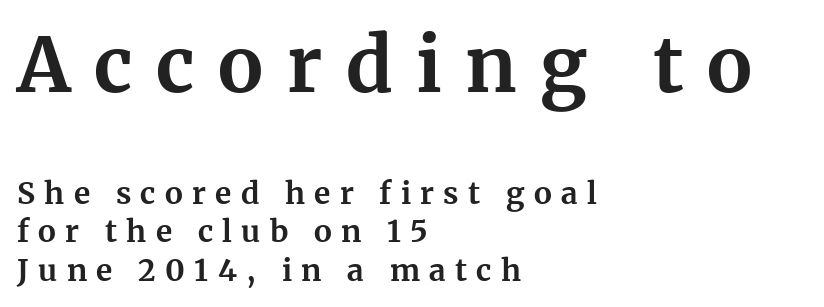
Q: Is the text bold? A: Yes.
Q: Is the text italic (slanted)? A: No, it is upright.
Q: Is the typeface a serif or a sans-serif typeface? A: Serif.
Q: Is the text underlined? A: No.
Q: How is the paragraph aligned? A: Left-aligned.
Q: Is the spacing between letters normal or unusually wide? A: Unusually wide.
Q: Is the spacing between lines tight, normal or loose? A: Normal.
Q: Which block of text is set in a larger size, the first (top) or the second (bottom)? A: The first (top) one.
Q: Width (condensed, normal, or wide)? A: Normal.
Q: Stroke contrast? A: Medium.
Q: x-height? A: Medium.
Q: Monospaced? A: No.
